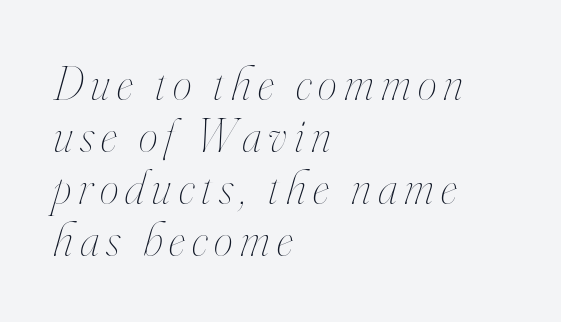
The image shows 48 px thin, condensed type, italic (leaning right); set left-aligned, tight line spacing (1.08x), not underlined; high stroke contrast and a small x-height.
